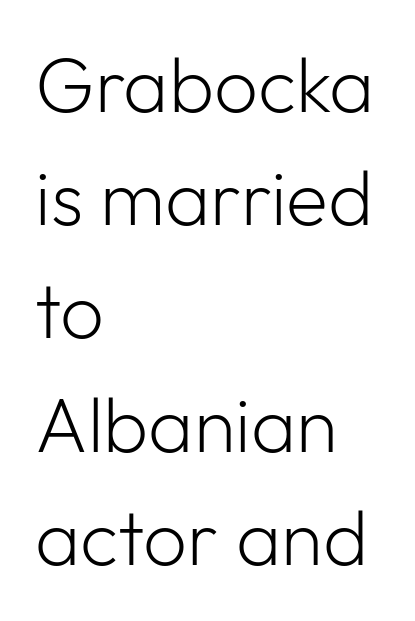
{"serif": "no", "italic": "no", "bold": "no", "weight": "light", "width": "normal", "stroke_contrast": "low", "x_height": "medium", "monospaced": "no", "underline": "no", "align": "left", "line_spacing": "normal", "line_spacing_ratio": 1.47, "letter_spacing": "normal", "letter_spacing_em": 0.0, "glyph_px": 77}
